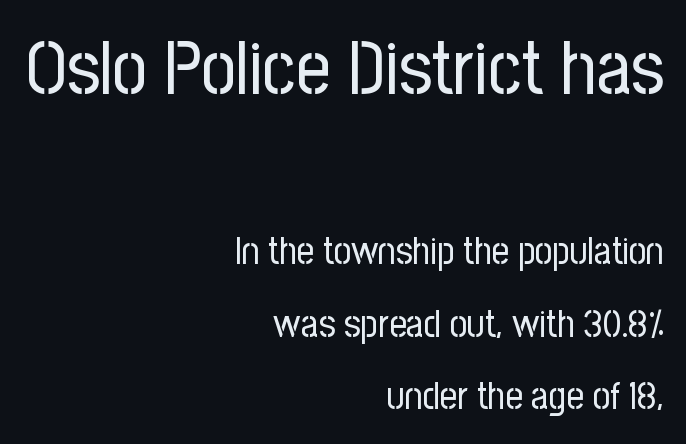
These glyphs show unthickened strokes, regular width or finer. Alignment: flush right. The string is rendered with underlining switched off. You can tell from the bare stems that sans-serif type was used. If you measured baseline to baseline, you'd find a long distance. Two sizes are in play, and the larger belongs to the first block.
